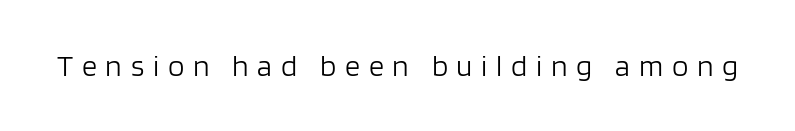
The weight would be labelled regular, book, light, or lighter still. Font category for this specimen: sans-serif. The passage shown is typed in a proportional face where columns would drift. The strip under each line holds only bare page. Unlike italic type, these characters show no tilt at all. Loose tracking; the words dissolve into strings of separated letters.
